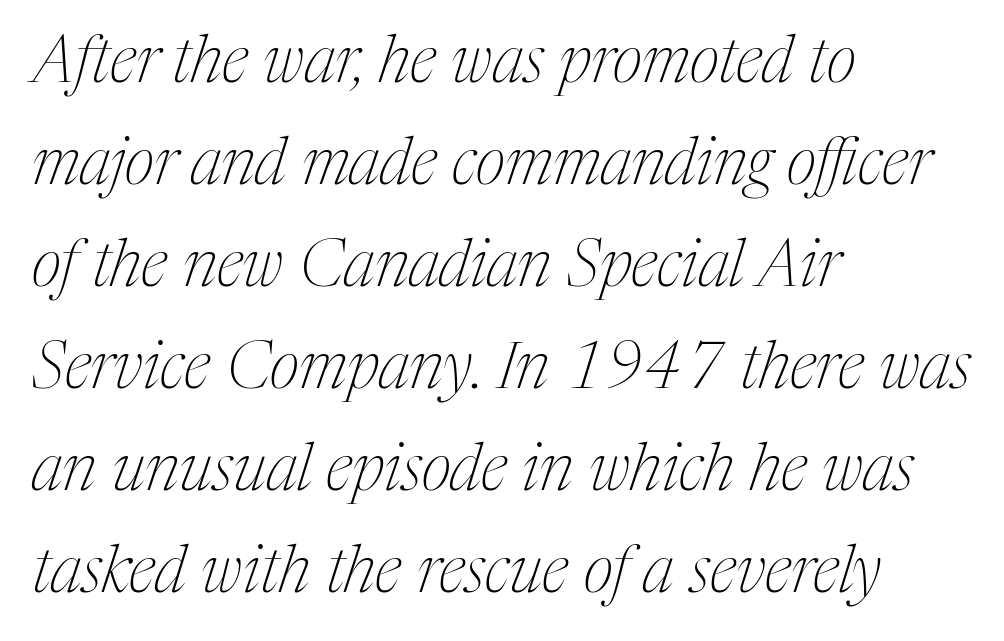
Where is the straight margin? On the left. Baseline-to-baseline distance is the conventional proportion of letter height. Only glyphs here, with clear space below each row. You could call the tracking neutral — neither tight nor loose.
